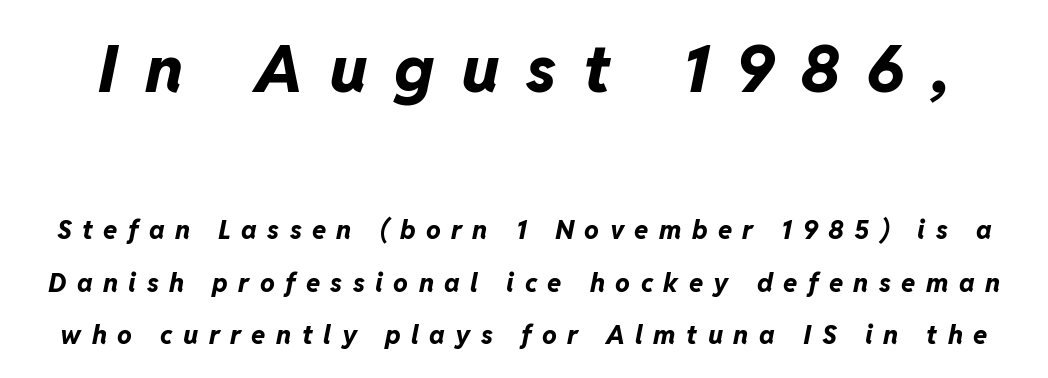
Q: Is the text bold? A: Yes.
Q: Is the text italic (slanted)? A: Yes, it leans right by about 11 degrees.
Q: Is the text underlined? A: No.
Q: Is the spacing between letters normal or unusually wide? A: Unusually wide.
Q: Is the spacing between lines tight, normal or loose? A: Loose.
Q: Which block of text is set in a larger size, the first (top) or the second (bottom)? A: The first (top) one.
Q: Width (condensed, normal, or wide)? A: Normal.
Q: Stroke contrast? A: Low.
Q: x-height? A: Medium.
Q: Monospaced? A: No.
